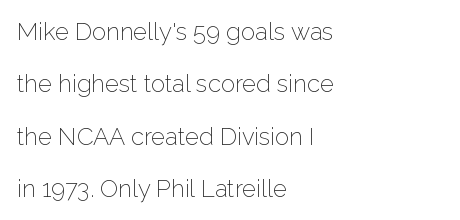
{"italic": "no", "bold": "no", "underline": "no", "align": "left", "line_spacing": "loose", "line_spacing_ratio": 2.18, "letter_spacing": "normal", "letter_spacing_em": 0.0, "glyph_px": 24}
